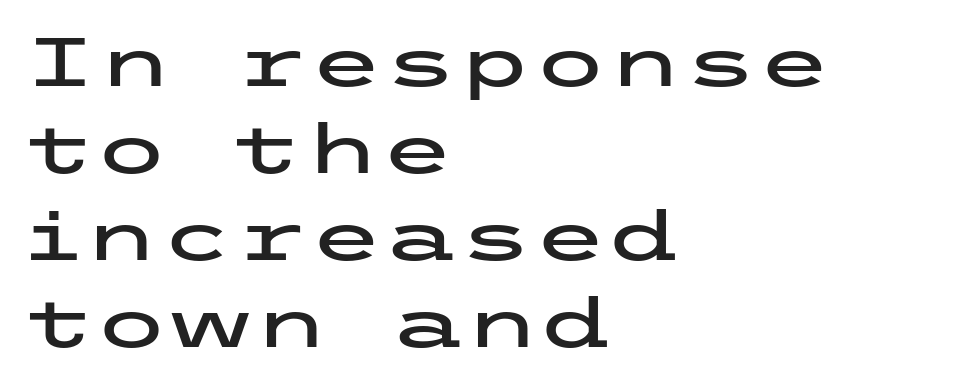
The image shows 68 px wide sans-serif type, upright; set left-aligned, normal line spacing (1.28x), normal letter spacing, not underlined; low stroke contrast and a medium x-height.
